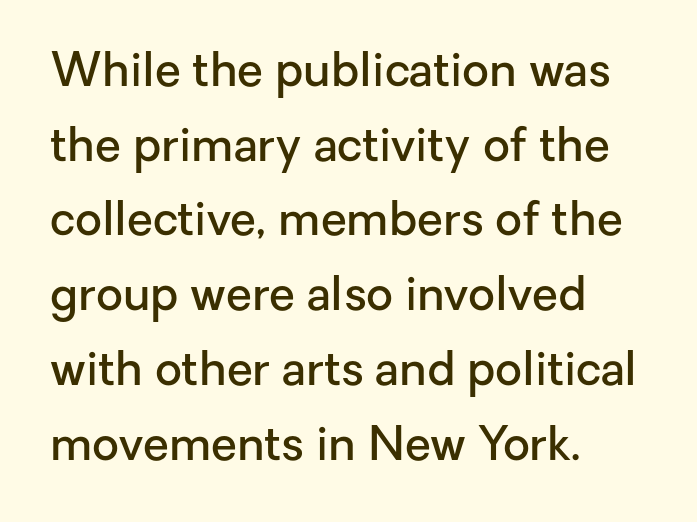
{"serif": "no", "italic": "no", "bold": "semi", "weight": "semibold", "width": "normal", "stroke_contrast": "low", "x_height": "medium", "monospaced": "no", "underline": "no", "align": "left", "line_spacing": "normal", "line_spacing_ratio": 1.59, "letter_spacing": "normal", "letter_spacing_em": 0.0, "glyph_px": 47}
